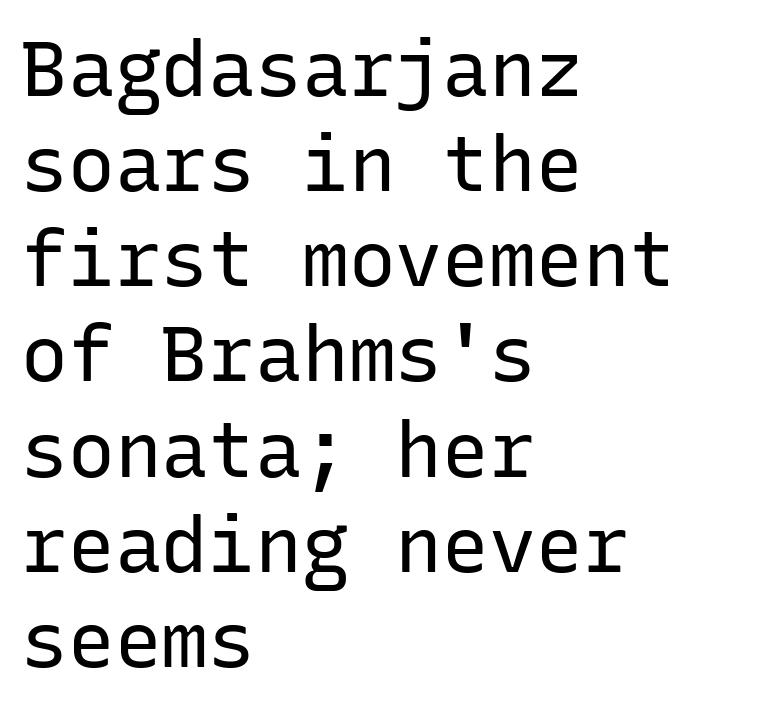
The image shows 78 px regular-weight sans-serif type, upright, monospaced; set left-aligned, line spacing 1.22x, normal letter spacing, not underlined; low stroke contrast and a medium x-height.
